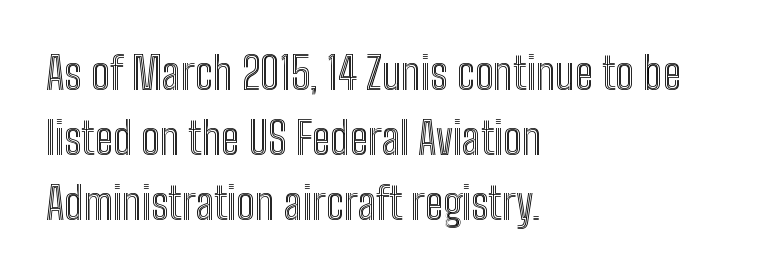
The image shows 44 px condensed type, upright; set left-aligned, normal line spacing (1.48x), normal letter spacing, not underlined; a medium x-height.
